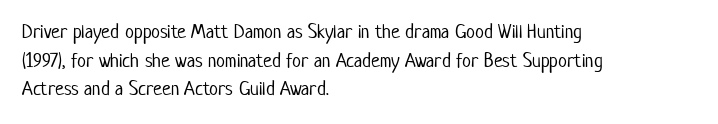
{"italic": "no", "bold": "no", "underline": "no", "align": "left", "line_spacing": "normal", "line_spacing_ratio": 1.43, "letter_spacing": "normal", "letter_spacing_em": 0.0, "glyph_px": 20}
